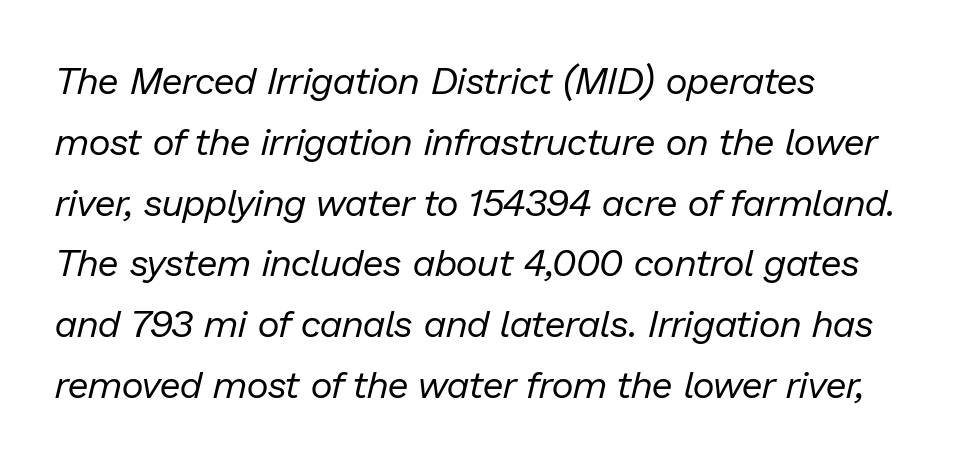
Italic? Definitely — the glyphs are oblique. The passage shown is not underscored anywhere. These glyphs show unthickened strokes, regular width or finer. Notice how descenders clear the ascenders below comfortably — that's standard leading. Here the designer chose a conventional face with non-uniform glyph widths.
